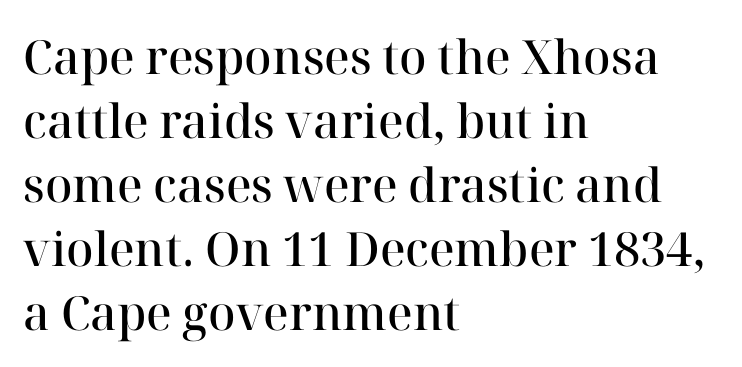
{"serif": "yes", "italic": "no", "bold": "semi", "weight": "semibold", "width": "normal", "stroke_contrast": "high", "x_height": "medium", "monospaced": "no", "underline": "no", "align": "left", "line_spacing": "normal", "line_spacing_ratio": 1.36, "letter_spacing": "normal", "letter_spacing_em": 0.0, "glyph_px": 47}
